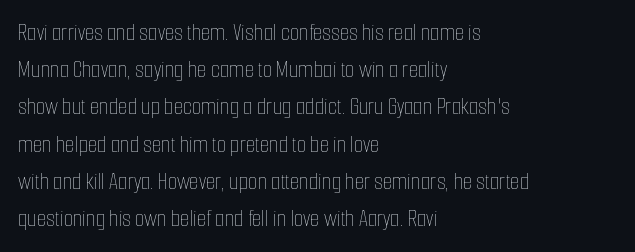
Ordinary non-slanted type is in use. This sample uses plain, unmodified letter spacing. Has an underline been added? It has not. The designer left line spacing at the default. The cut favours lightness, reaching ordinary text weight at its darkest. Layout note: lines flush left.
